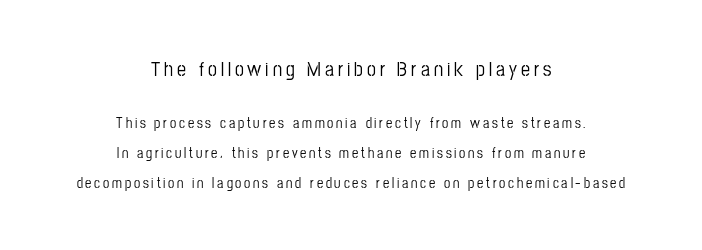
The image shows 20 px text type, upright; set centered, loose line spacing (2.12x), unusually wide letter spacing (+0.2 em), not underlined; the first (top) block is 1.43x larger.
